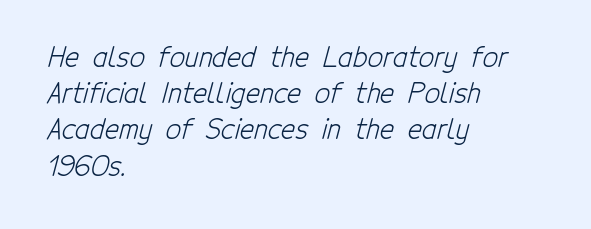
Leading: standard. Standard letterfit; no display-style spreading of the glyphs. The strokes are not fattened; the text isn't bold. All the whitespace from short lines collects on the right. Glance below the letters and you will spot only blank space.
